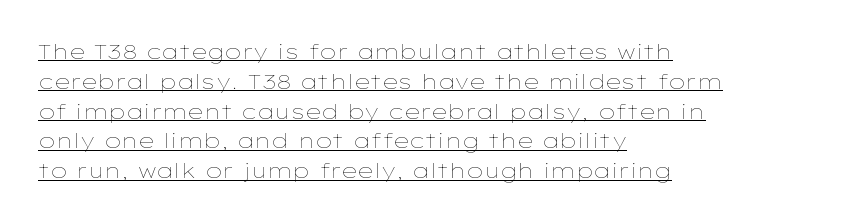
Q: Is the text bold? A: No.
Q: Is the text italic (slanted)? A: No, it is upright.
Q: Is the text underlined? A: Yes.
Q: How is the paragraph aligned? A: Left-aligned.
Q: Is the spacing between letters normal or unusually wide? A: Normal.
Q: Is the spacing between lines tight, normal or loose? A: Normal.
